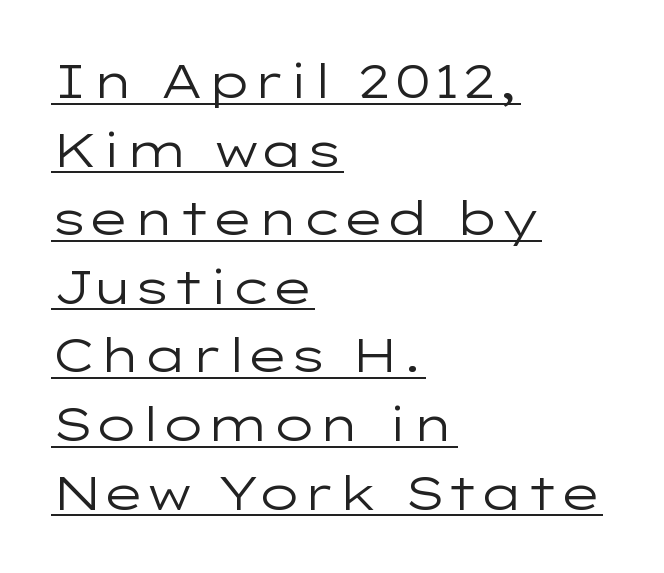
Posture: vertical. A typesetter would call this proportional, since set widths differ per character. Like a heading marked for emphasis, these lines bear an underscore. Summary of vertical rhythm: regular, with standard interline spacing.
